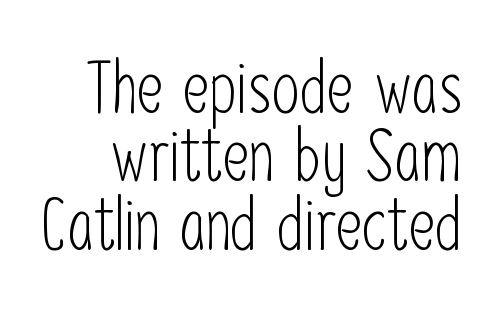
{"serif": "no", "italic": "no", "bold": "no", "weight": "light", "width": "condensed", "stroke_contrast": "low", "x_height": "medium", "monospaced": "no", "underline": "no", "line_spacing": "tight", "line_spacing_ratio": 0.95, "letter_spacing": "normal", "letter_spacing_em": 0.0, "glyph_px": 72}
